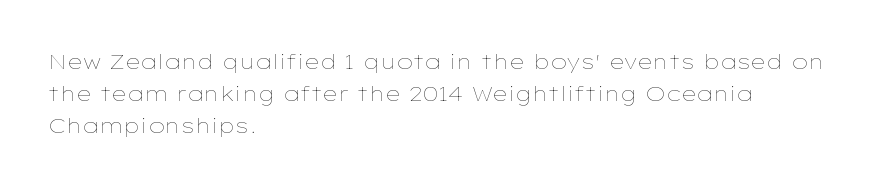
Q: Is the text bold? A: No.
Q: Is the text italic (slanted)? A: No, it is upright.
Q: Is the text underlined? A: No.
Q: How is the paragraph aligned? A: Left-aligned.
Q: Is the spacing between letters normal or unusually wide? A: Normal.
Q: Is the spacing between lines tight, normal or loose? A: Normal.
